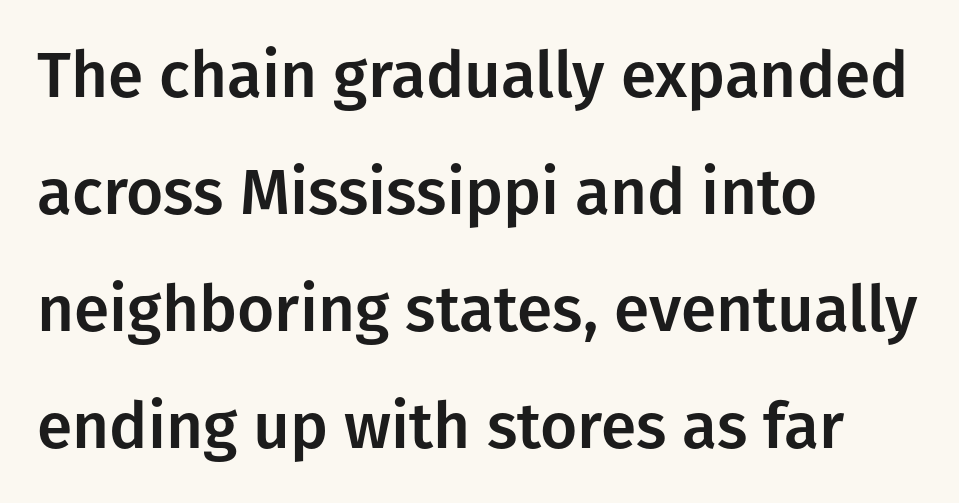
The image shows 64 px sans-serif type, upright; set left-aligned, line spacing 1.83x, normal letter spacing, not underlined; low stroke contrast and a medium x-height.
